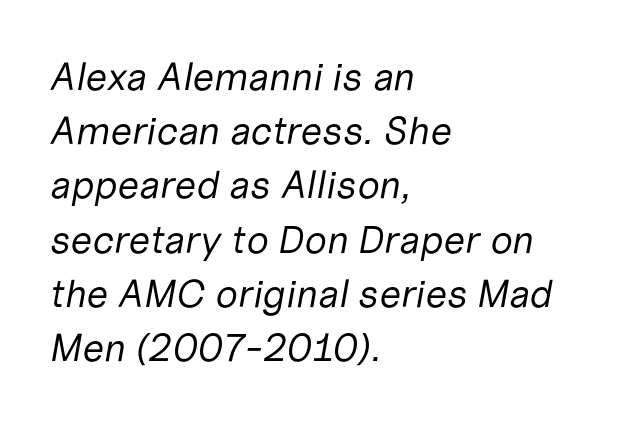
The image shows 39 px regular-weight type, italic (leaning right); set left-aligned, normal line spacing (1.39x), normal letter spacing, not underlined; low stroke contrast and a medium x-height.
